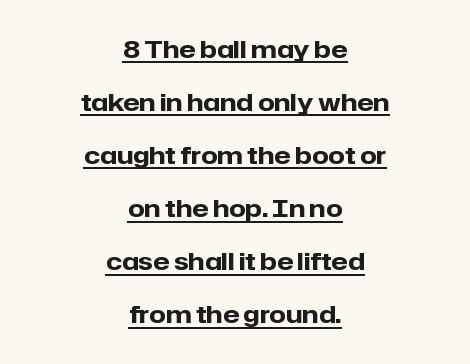
{"italic": "no", "bold": "yes", "underline": "yes", "align": "center", "line_spacing": "loose", "line_spacing_ratio": 2.21, "letter_spacing": "normal", "letter_spacing_em": 0.0, "glyph_px": 24}
